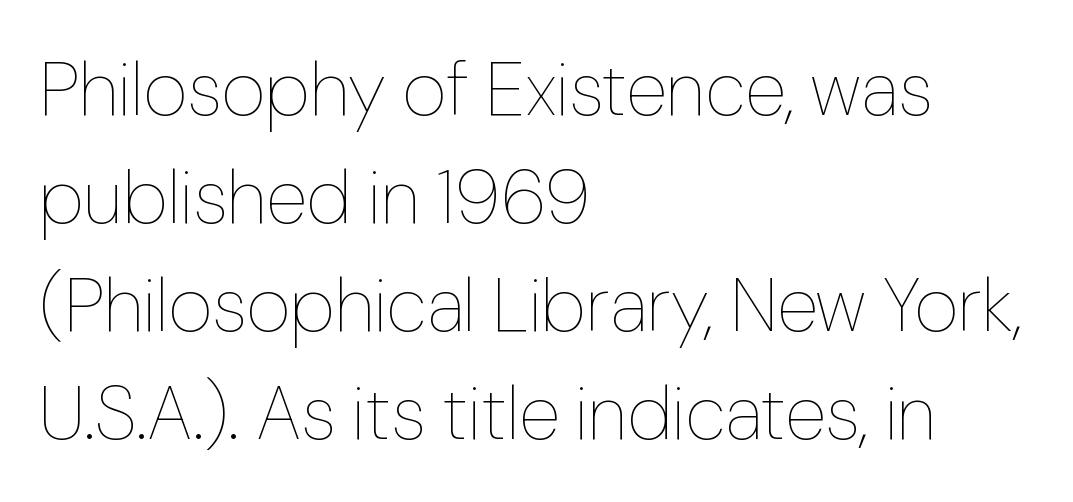
The image shows 76 px thin type, upright; set left-aligned, normal line spacing (1.42x), normal letter spacing, not underlined; low stroke contrast and a medium x-height.
